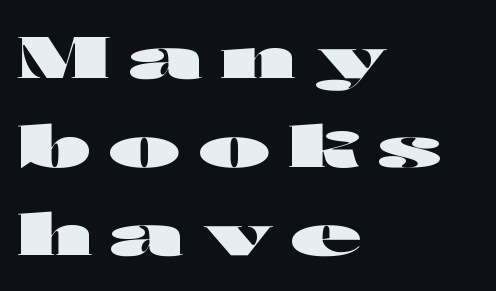
{"serif": "no", "italic": "no", "bold": "yes", "weight": "heavy", "width": "wide", "stroke_contrast": "high", "x_height": "medium", "monospaced": "no", "underline": "no", "align": "left", "line_spacing": "normal", "line_spacing_ratio": 1.53, "letter_spacing": "wide", "letter_spacing_em": 0.32, "glyph_px": 58}
